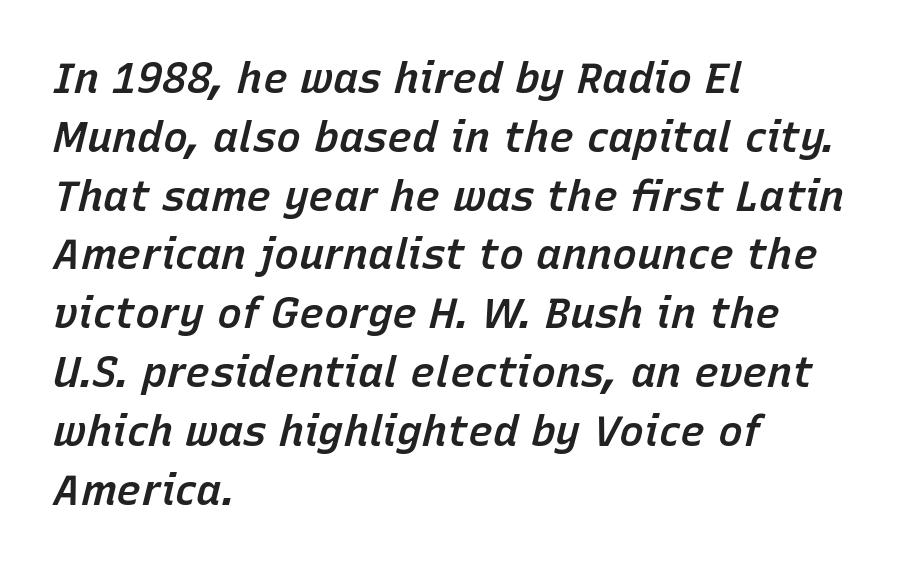
{"italic": "yes", "lean": "right", "slant_degrees": 15, "bold": "semi", "weight": "semibold", "width": "normal", "stroke_contrast": "low", "x_height": "medium", "monospaced": "no", "underline": "no", "align": "left", "line_spacing": "normal", "line_spacing_ratio": 1.4, "letter_spacing": "normal", "letter_spacing_em": 0.0, "glyph_px": 42}
